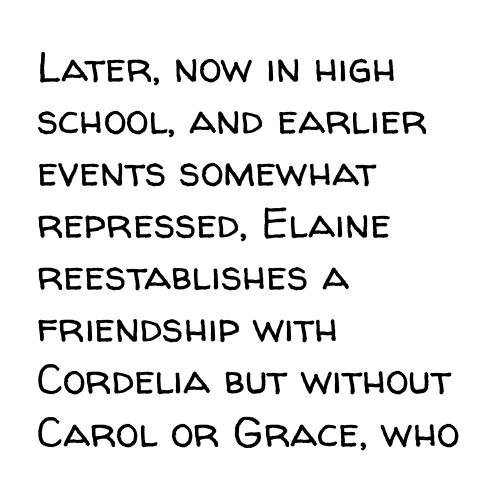
{"serif": "no", "italic": "no", "bold": "no", "weight": "regular", "width": "normal", "stroke_contrast": "low", "x_height": "medium", "monospaced": "no", "underline": "no", "align": "left", "line_spacing_ratio": 1.24, "letter_spacing": "normal", "letter_spacing_em": 0.0, "glyph_px": 42}
